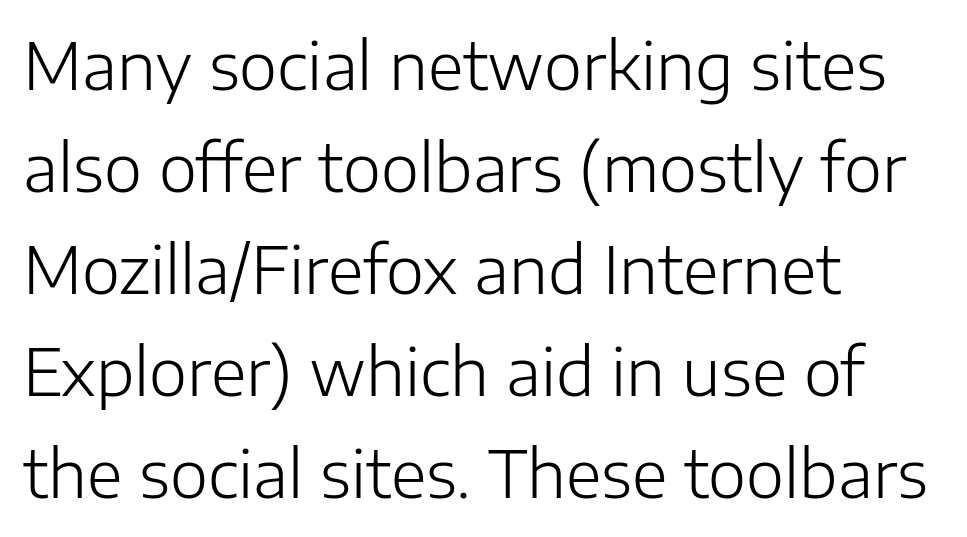
{"serif": "no", "italic": "no", "bold": "no", "weight": "light", "width": "normal", "stroke_contrast": "low", "x_height": "medium", "monospaced": "no", "underline": "no", "align": "left", "line_spacing": "normal", "line_spacing_ratio": 1.57, "letter_spacing": "normal", "letter_spacing_em": 0.0, "glyph_px": 65}
